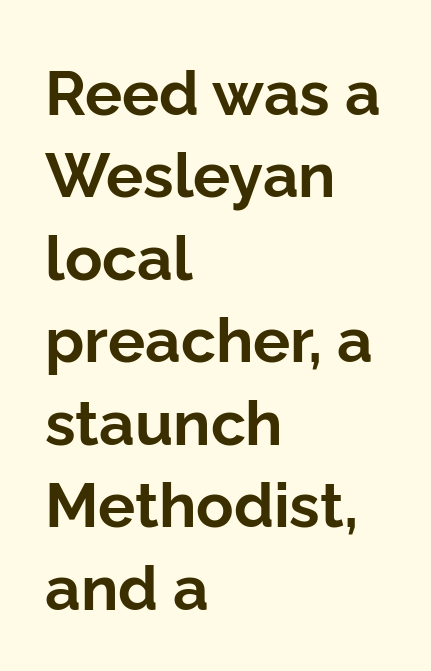
The image shows 62 px bold sans-serif type, upright; set left-aligned, normal line spacing (1.33x), normal letter spacing, not underlined; low stroke contrast and a medium x-height.
